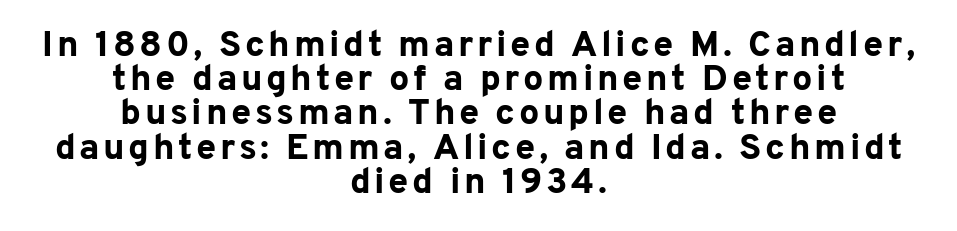
Q: Is the text bold? A: Yes.
Q: Is the text italic (slanted)? A: No, it is upright.
Q: Is the typeface a serif or a sans-serif typeface? A: Sans-serif.
Q: Is the text underlined? A: No.
Q: How is the paragraph aligned? A: Centered.
Q: Is the spacing between lines tight, normal or loose? A: Tight.
Q: Width (condensed, normal, or wide)? A: Normal.
Q: Stroke contrast? A: Low.
Q: x-height? A: Medium.
Q: Monospaced? A: No.
